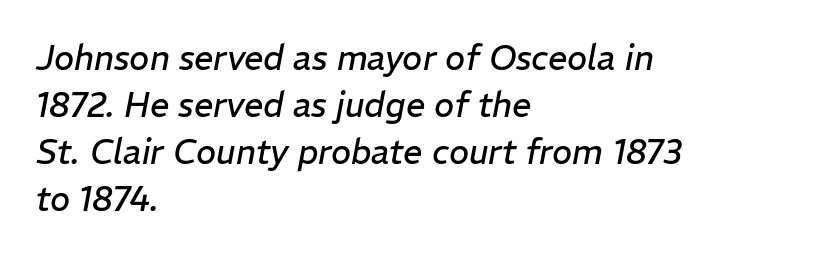
Q: Is the text bold? A: No.
Q: Is the text italic (slanted)? A: Yes, it leans right by about 11 degrees.
Q: Is the text underlined? A: No.
Q: How is the paragraph aligned? A: Left-aligned.
Q: Is the spacing between letters normal or unusually wide? A: Normal.
Q: Is the spacing between lines tight, normal or loose? A: Normal.
Q: Width (condensed, normal, or wide)? A: Normal.
Q: Stroke contrast? A: Low.
Q: x-height? A: Medium.
Q: Monospaced? A: No.
